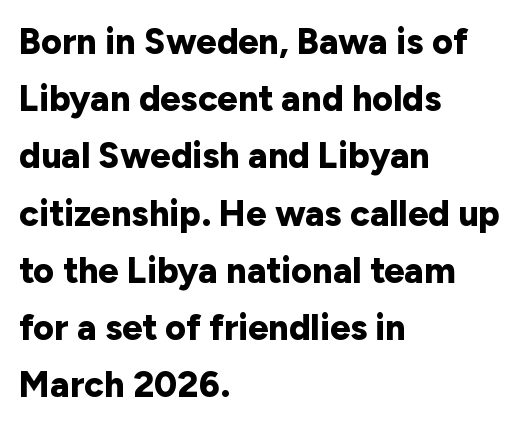
{"serif": "no", "italic": "no", "bold": "yes", "weight": "bold", "width": "normal", "stroke_contrast": "low", "x_height": "medium", "monospaced": "no", "underline": "no", "align": "left", "line_spacing": "normal", "line_spacing_ratio": 1.59, "letter_spacing": "normal", "letter_spacing_em": 0.0, "glyph_px": 36}
